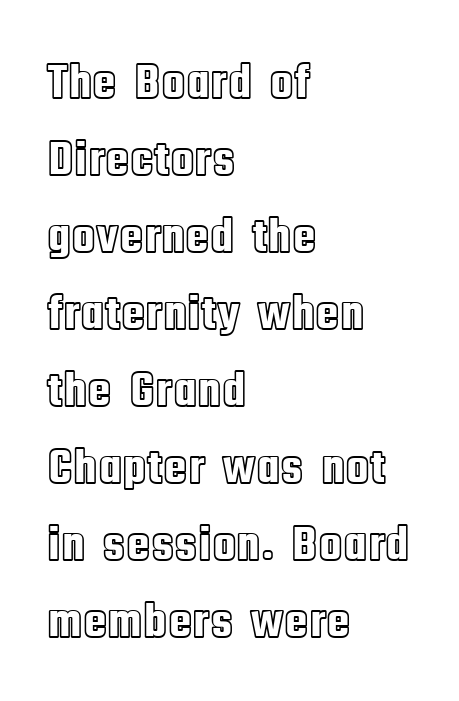
{"italic": "no", "width": "condensed", "x_height": "large", "monospaced": "no", "underline": "no", "align": "left", "line_spacing": "normal", "line_spacing_ratio": 1.54, "letter_spacing": "normal", "letter_spacing_em": 0.0, "glyph_px": 50}
